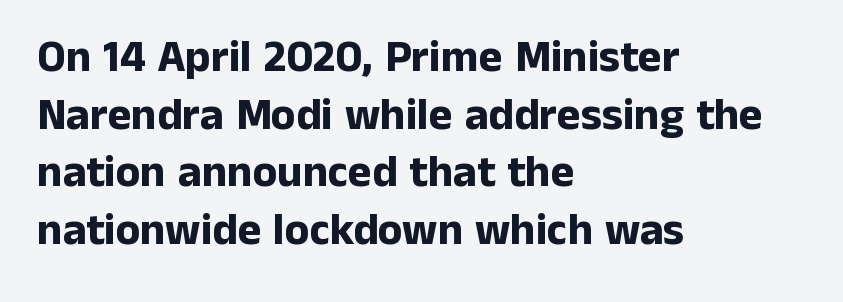
Q: Is the text bold? A: Yes.
Q: Is the text italic (slanted)? A: No, it is upright.
Q: Is the typeface a serif or a sans-serif typeface? A: Sans-serif.
Q: Is the text underlined? A: No.
Q: How is the paragraph aligned? A: Left-aligned.
Q: Is the spacing between letters normal or unusually wide? A: Normal.
Q: Is the spacing between lines tight, normal or loose? A: Normal.
Q: Width (condensed, normal, or wide)? A: Normal.
Q: Stroke contrast? A: Low.
Q: x-height? A: Medium.
Q: Monospaced? A: No.
